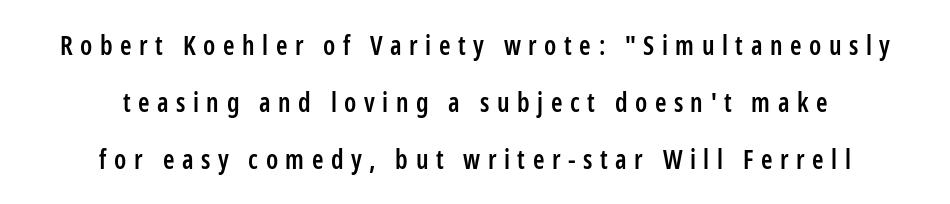
The image shows 26 px text type, upright; set centered, loose line spacing (2.19x), unusually wide letter spacing (+0.29 em), not underlined.
